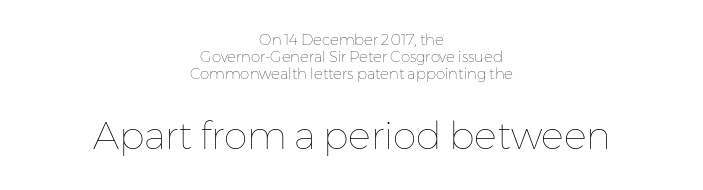
The image shows 38 px thin type, upright; set centered, tight line spacing (1.15x), normal letter spacing, not underlined; the second (bottom) block is 2.53x larger; low stroke contrast and a medium x-height.
